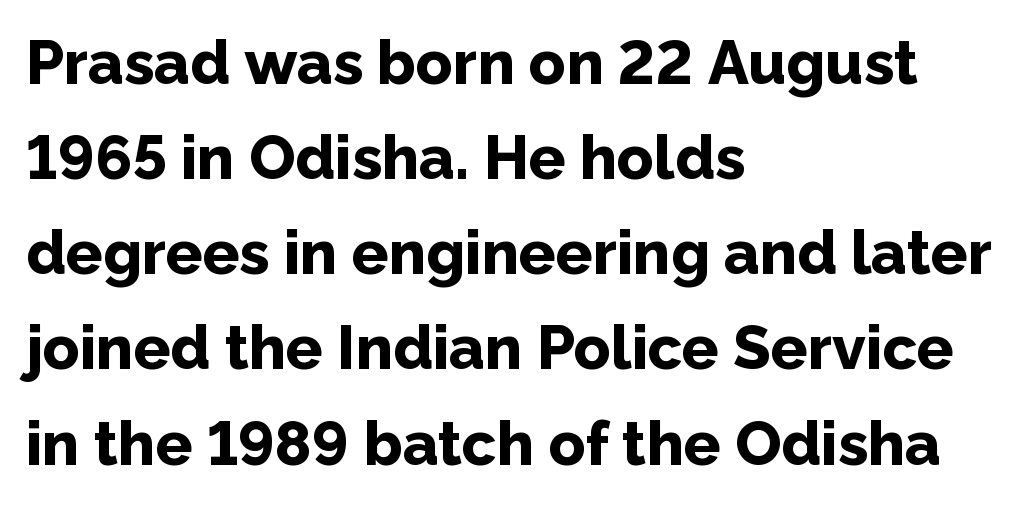
The face used here is proportionally spaced, like ordinary book or web type. How would I describe the line gaps? Plain and ordinary. Short note: letters normally spaced. These lines are composed in type without serifs. Designer's note — italics off, roman on.
